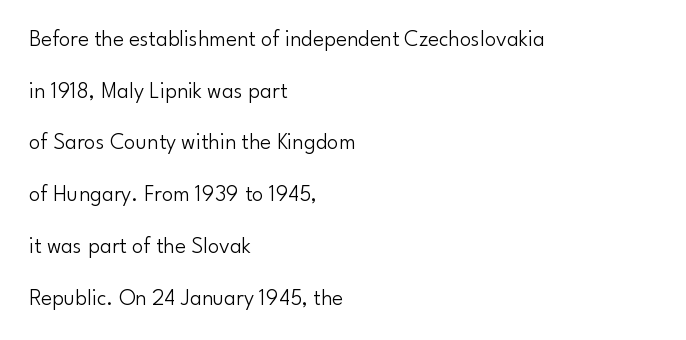
The image shows 23 px text type, upright; set left-aligned, loose line spacing (2.25x), normal letter spacing, not underlined.
